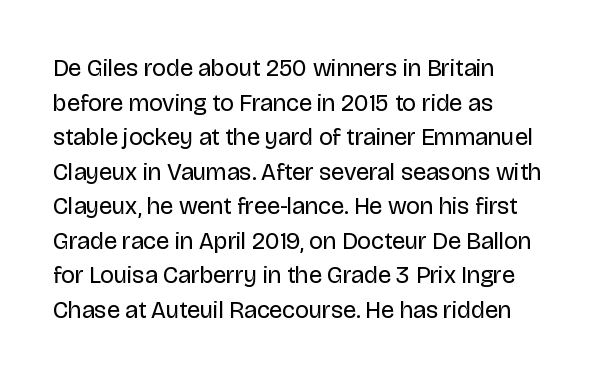
Q: Is the text bold? A: No.
Q: Is the text italic (slanted)? A: No, it is upright.
Q: Is the text underlined? A: No.
Q: How is the paragraph aligned? A: Left-aligned.
Q: Is the spacing between letters normal or unusually wide? A: Normal.
Q: Is the spacing between lines tight, normal or loose? A: Normal.
